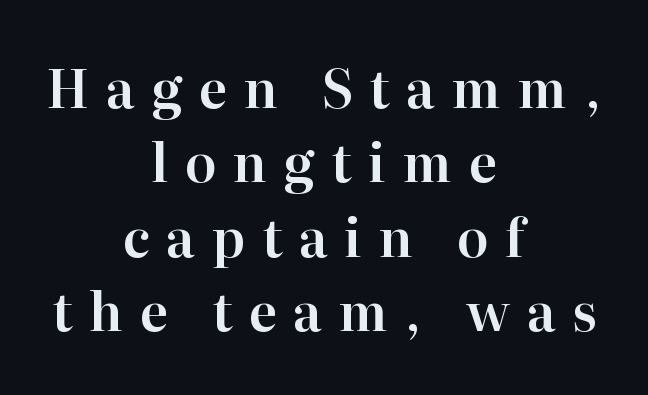
The image shows 52 px serif type, upright; set centered, normal line spacing (1.43x), unusually wide letter spacing (+0.32 em), not underlined; high stroke contrast and a medium x-height.
